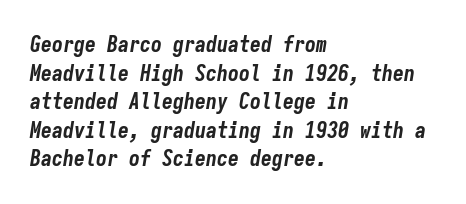
Interline gaps are of average width in this sample. Rendered with sloped, italic letterforms. The gaps between neighbouring characters are ordinary and unremarkable. Beneath every word, the page is bare. Set as a true bold cut, around the 700 mark. Every row of glyphs begins at an identical x-position on the left.
